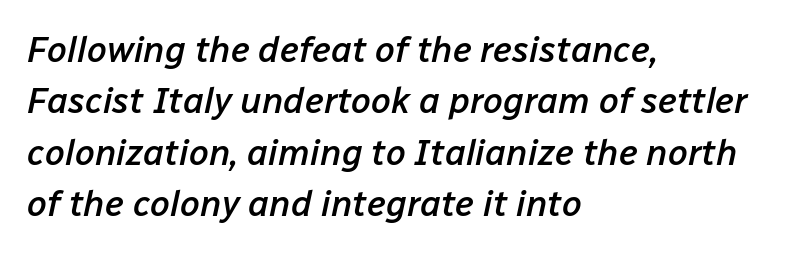
The image shows 36 px semibold type, italic (leaning right); set left-aligned, normal line spacing (1.43x), normal letter spacing, not underlined; low stroke contrast and a medium x-height.
